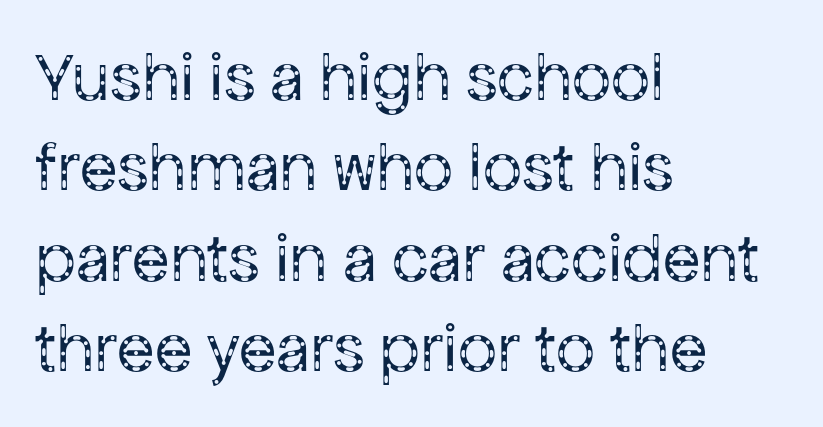
The image shows 69 px regular-weight sans-serif type, upright; set left-aligned, normal line spacing (1.31x), normal letter spacing, not underlined; low stroke contrast and a medium x-height.
